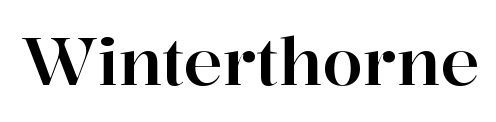
{"serif": "yes", "italic": "no", "width": "normal", "stroke_contrast": "high", "x_height": "medium", "monospaced": "no", "underline": "no", "letter_spacing": "normal", "letter_spacing_em": 0.0, "glyph_px": 65}
